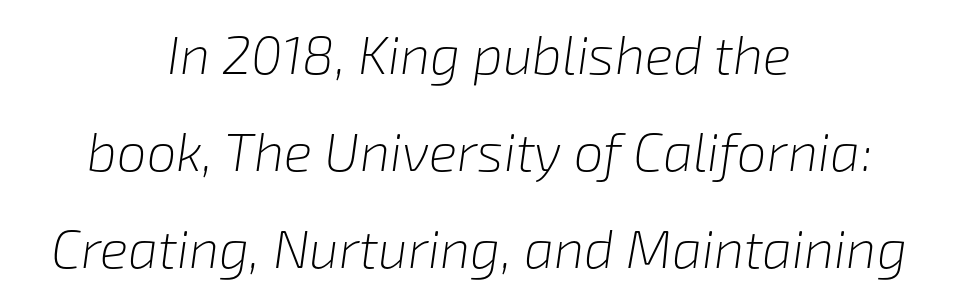
The image shows 53 px light type, italic (leaning right); set centered, line spacing 1.83x, normal letter spacing, not underlined; low stroke contrast and a medium x-height.
